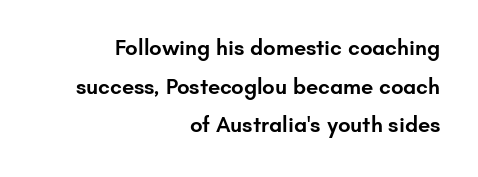
{"italic": "no", "bold": "semi", "underline": "no", "align": "right", "line_spacing_ratio": 1.76, "letter_spacing": "normal", "letter_spacing_em": 0.0, "glyph_px": 22}
